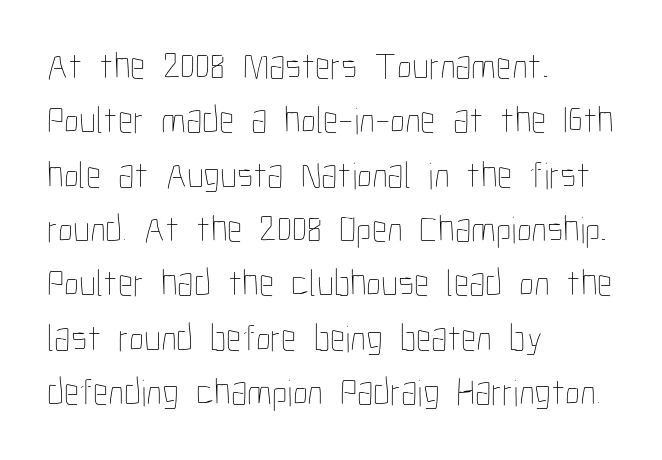
This sample is left-justified, so line endings fall wherever the words run out. Italic? Not at all — the glyphs are vertical. Letter spacing: default. The baseline area is clear.
